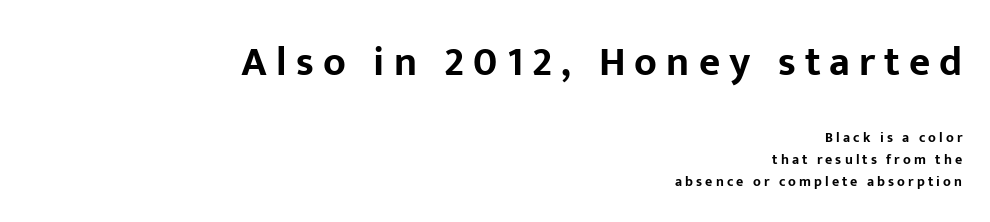
Q: Is the text bold? A: Yes.
Q: Is the text italic (slanted)? A: No, it is upright.
Q: Is the typeface a serif or a sans-serif typeface? A: Sans-serif.
Q: Is the text underlined? A: No.
Q: How is the paragraph aligned? A: Right-aligned.
Q: Is the spacing between letters normal or unusually wide? A: Unusually wide.
Q: Is the spacing between lines tight, normal or loose? A: Normal.
Q: Which block of text is set in a larger size, the first (top) or the second (bottom)? A: The first (top) one.
Q: Width (condensed, normal, or wide)? A: Normal.
Q: Stroke contrast? A: Low.
Q: x-height? A: Medium.
Q: Monospaced? A: No.
